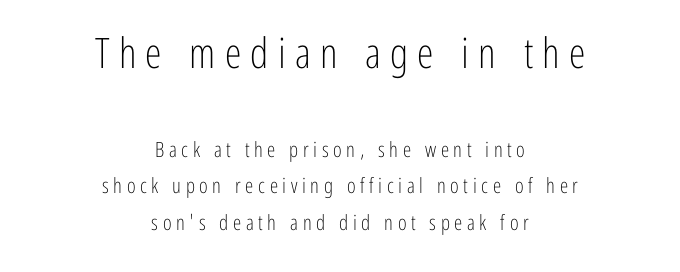
A typesetter would call this heavily tracked-out type. The type family on display is of the sans-serif kind. The type sits square on the baseline with zero lean. Every row of glyphs is offset so its center matches the block's center. The letters advance in unequal steps, a hallmark of proportional type.
